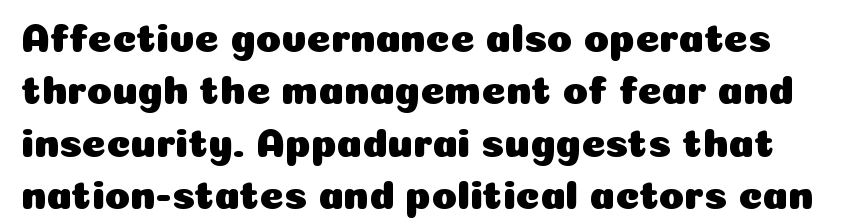
Q: Is the text italic (slanted)? A: No, it is upright.
Q: Is the typeface a serif or a sans-serif typeface? A: Sans-serif.
Q: Is the text underlined? A: No.
Q: Is the spacing between letters normal or unusually wide? A: Normal.
Q: Is the spacing between lines tight, normal or loose? A: Normal.
Q: Width (condensed, normal, or wide)? A: Normal.
Q: Stroke contrast? A: Low.
Q: x-height? A: Medium.
Q: Monospaced? A: No.
